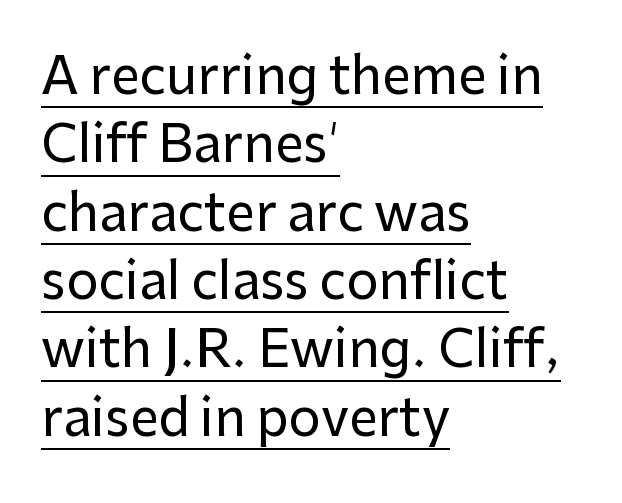
The face used here is proportionally spaced, like ordinary book or web type. Regular leading. Visually the block forms a straight wall on the left and a jagged coastline on the right. What decoration does the sample have? An underline. The text was rendered using a sans face with plain stroke endings. The lettering holds an erect, upright posture throughout.
